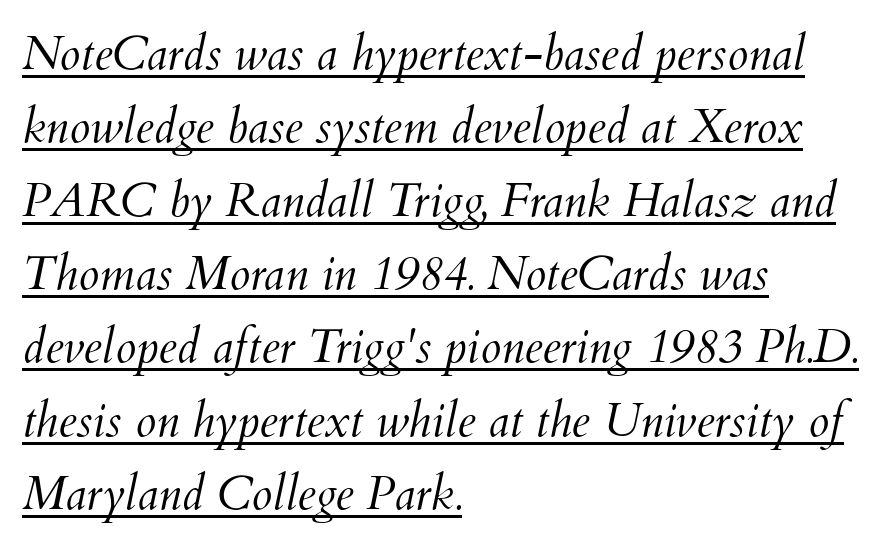
{"italic": "yes", "lean": "right", "slant_degrees": 12, "bold": "no", "weight": "light", "width": "normal", "stroke_contrast": "medium", "x_height": "small", "monospaced": "no", "underline": "yes", "align": "left", "line_spacing": "normal", "line_spacing_ratio": 1.56, "letter_spacing": "normal", "letter_spacing_em": 0.0, "glyph_px": 47}
